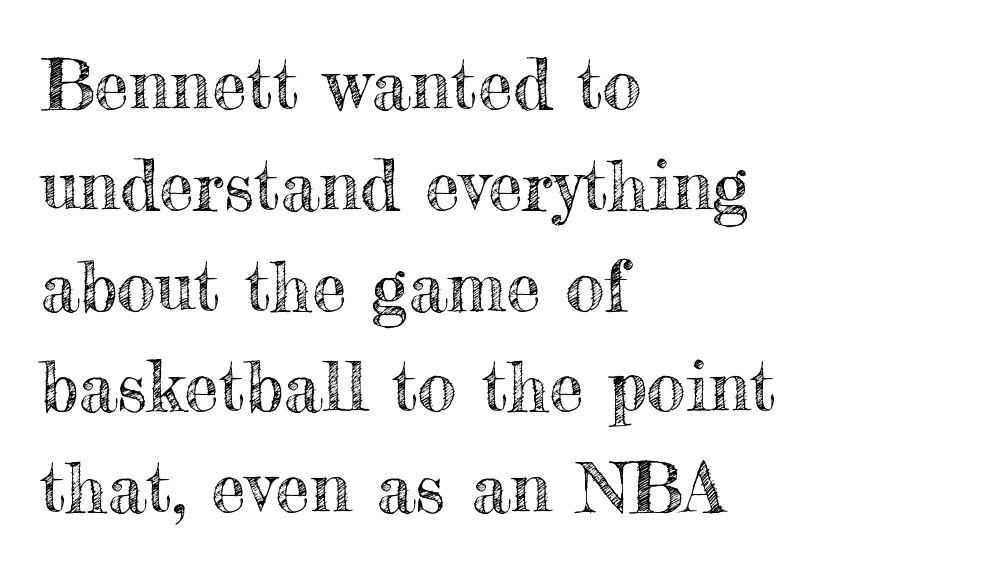
{"italic": "no", "width": "normal", "x_height": "small", "monospaced": "no", "underline": "no", "align": "left", "line_spacing": "normal", "line_spacing_ratio": 1.44, "letter_spacing": "normal", "letter_spacing_em": 0.0, "glyph_px": 70}
